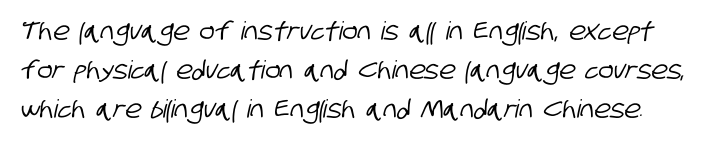
The image shows 25 px text type; set normal line spacing (1.56x), normal letter spacing, not underlined.
